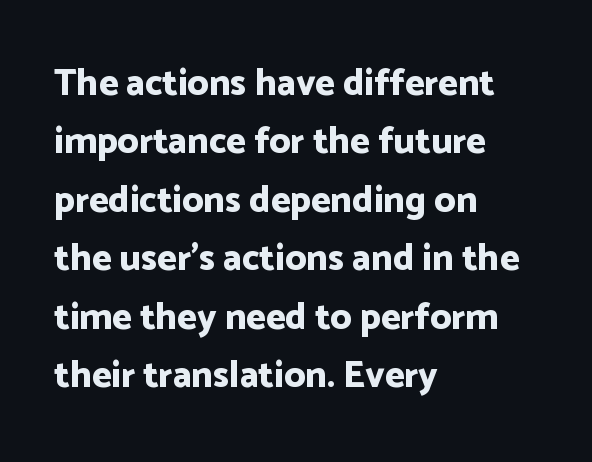
You could not count columns in this text — the font is proportionally spaced. The face used here has the dense, thick strokes of a bold. Notice how descenders clear the ascenders below comfortably — that's standard leading. Letterform terminals end flat and unadorned throughout the passage.
